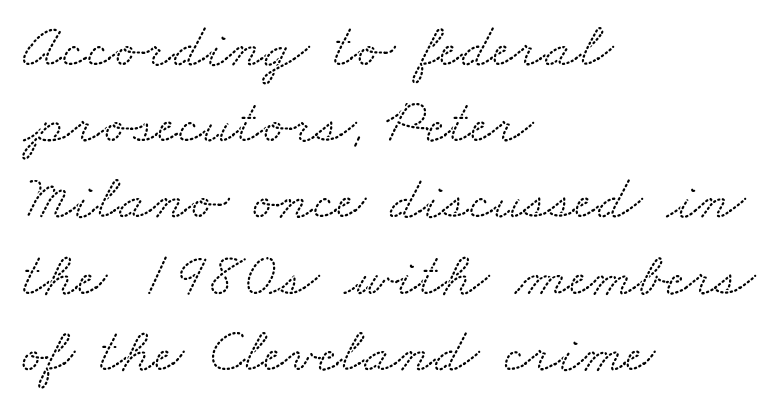
The rendering shows small feet on the letterforms — a serif design. Line beginnings align vertically; line endings do not. The zone under the glyphs is completely vacant. Words appear dense and cohesive because spacing is normal.
